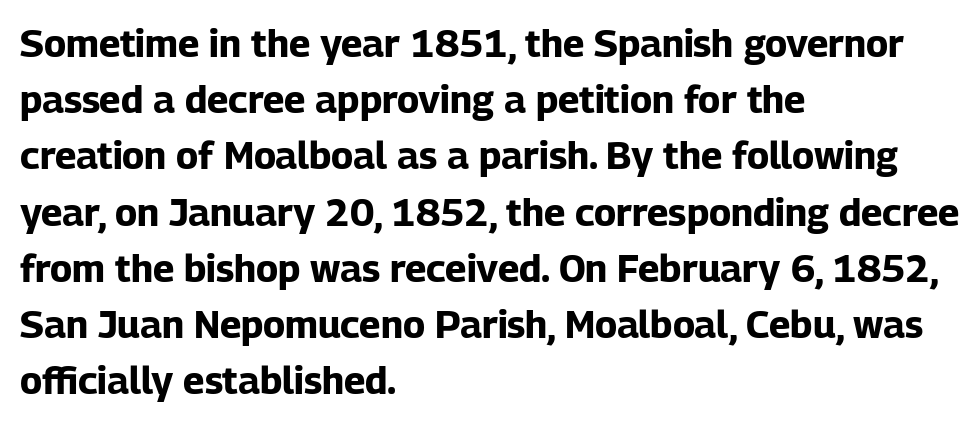
Honestly, the row spacing looks completely unremarkable. No feet cap the strokes, marking this as sans-serif type. Proportional: the letters do not fall into vertical columns. Just letters on the line, the space beneath them empty. The paragraph has a hard left edge and a soft right edge. Posture: straight, roman, zero tilt.
